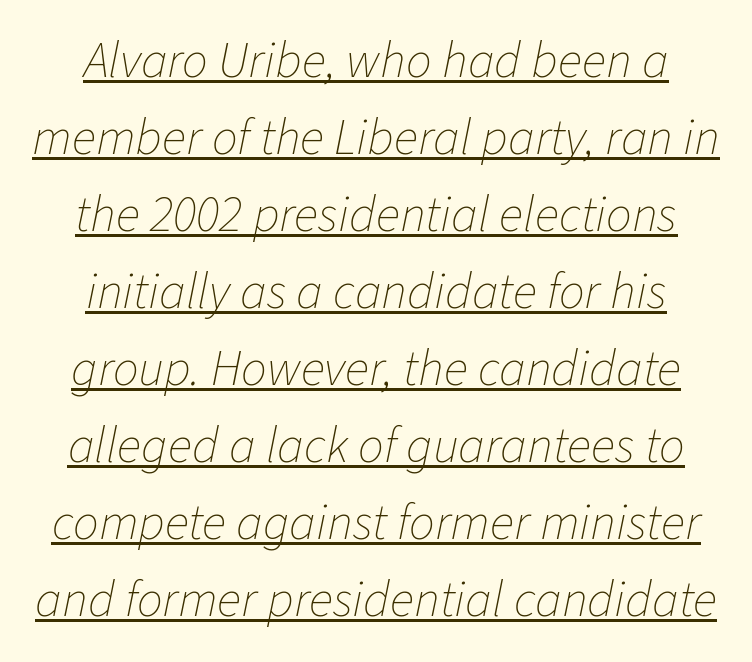
Q: Is the text bold? A: No.
Q: Is the text italic (slanted)? A: Yes, it leans right by about 11 degrees.
Q: Is the text underlined? A: Yes.
Q: How is the paragraph aligned? A: Centered.
Q: Is the spacing between letters normal or unusually wide? A: Normal.
Q: Is the spacing between lines tight, normal or loose? A: Normal.
Q: Width (condensed, normal, or wide)? A: Normal.
Q: Stroke contrast? A: Low.
Q: x-height? A: Medium.
Q: Monospaced? A: No.
